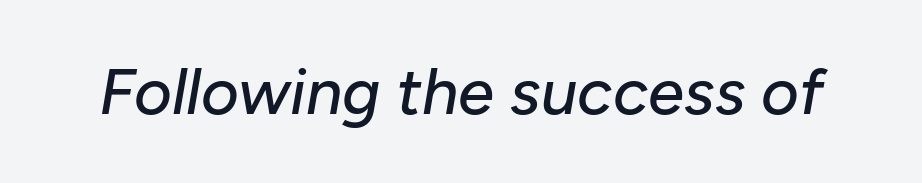
The letterforms sit shoulder to shoulder at normal distance. Slant detected: the letters are inclined. Here the designer chose a conventional face with non-uniform glyph widths. Descender tails drop into unmarked territory.
